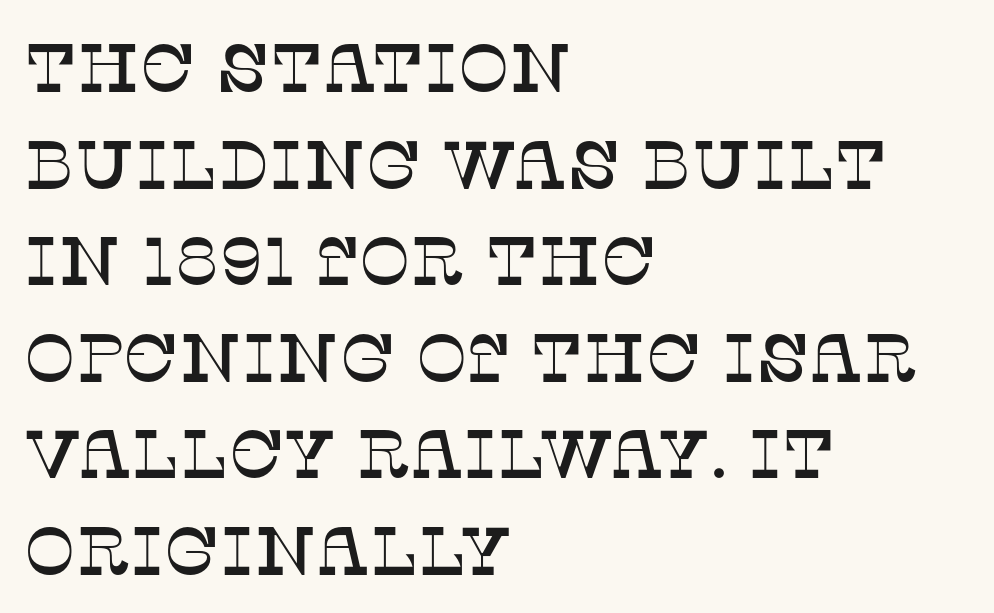
The font's upright variant was chosen for this text. Spacing between characters is what you'd get straight out of the box. Character widths vary here, with narrow letters taking less room than wide ones. Leading matches the norm, producing a regular column.
